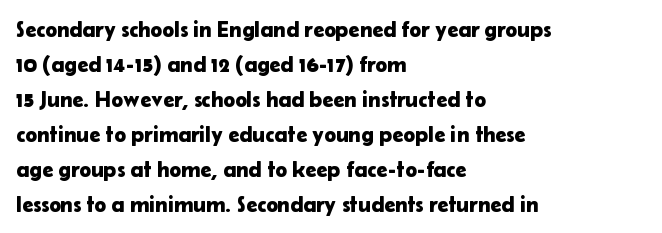
Q: Is the text italic (slanted)? A: No, it is upright.
Q: Is the text underlined? A: No.
Q: How is the paragraph aligned? A: Left-aligned.
Q: Is the spacing between letters normal or unusually wide? A: Normal.
Q: Is the spacing between lines tight, normal or loose? A: Normal.
